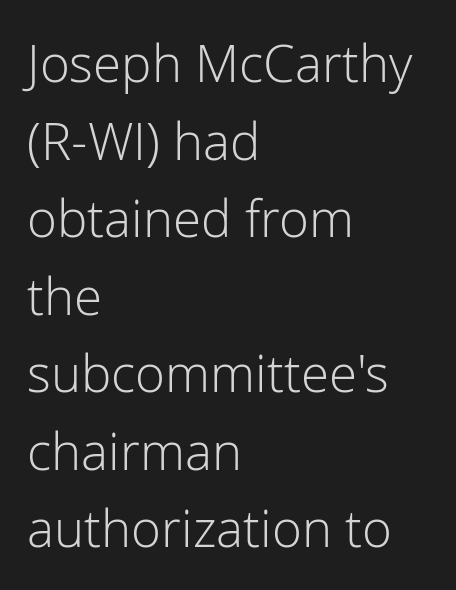
The image shows 51 px light sans-serif type, upright; set left-aligned, normal line spacing (1.52x), normal letter spacing, not underlined; low stroke contrast and a medium x-height.
